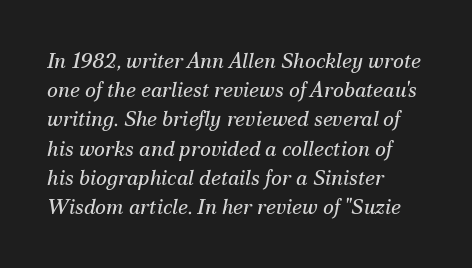
The image shows 21 px text type, italic (leaning right); set left-aligned, normal line spacing (1.39x), normal letter spacing, not underlined.
